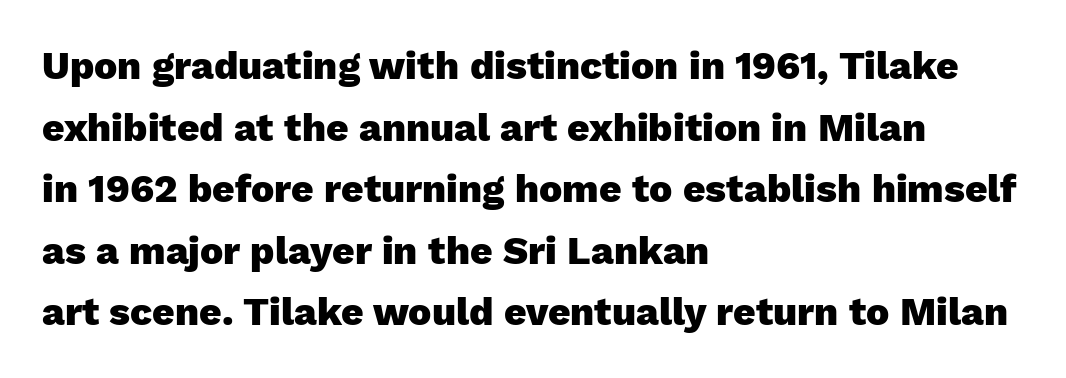
No feet cap the strokes, marking this as sans-serif type. The letters stand upright; this is a roman face. The face used here is proportionally spaced, like ordinary book or web type. What's the leading like? Ordinary, nothing unusual. These lines stack with their left ends in a neat column. Set as a true bold cut, around the 700 mark.
